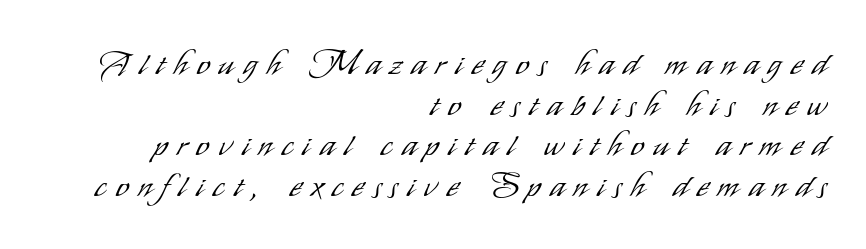
Every row of glyphs terminates at an identical x-position on the right. The face used here is proportionally spaced, like ordinary book or web type. Anything drawn beneath the words? Only blank space. Font category for this specimen: sans-serif. Short note: letters widely spaced.
